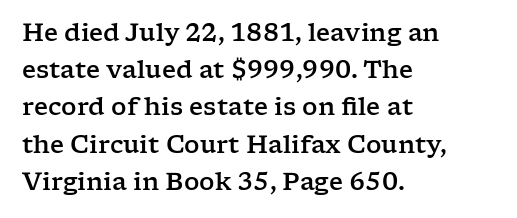
The image shows 24 px text type, upright; set left-aligned, normal line spacing (1.55x), normal letter spacing, not underlined.
